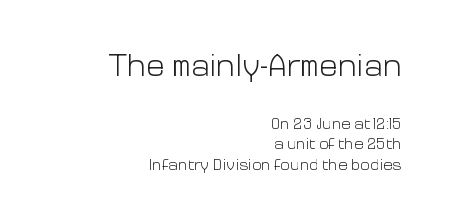
The image shows 32 px light sans-serif type, upright; set right-aligned, normal line spacing (1.28x), normal letter spacing, not underlined; the first (top) block is 2.0x larger; low stroke contrast and a medium x-height.
